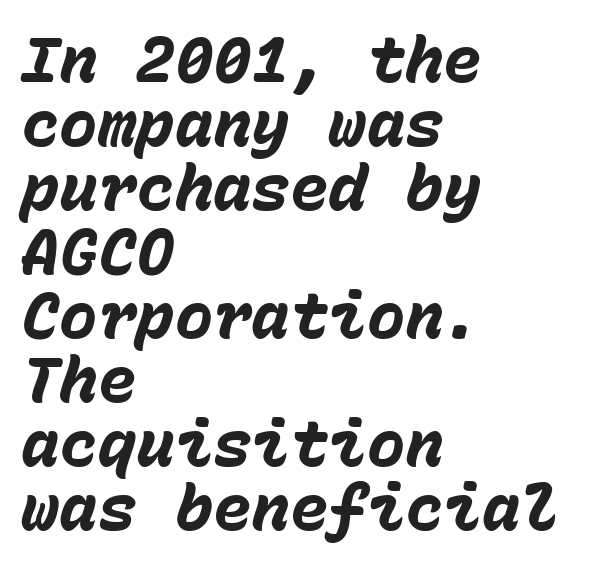
There is no visible air inserted between adjacent glyphs. One glance says dense: line gaps are narrower than usual. Each letter, wide or thin by design, is forced into the same width here. Heavy-handed strokes throughout: this text is bold. Is the block centered? No — it sits flush against the left margin. The string is rendered with underlining switched off.
